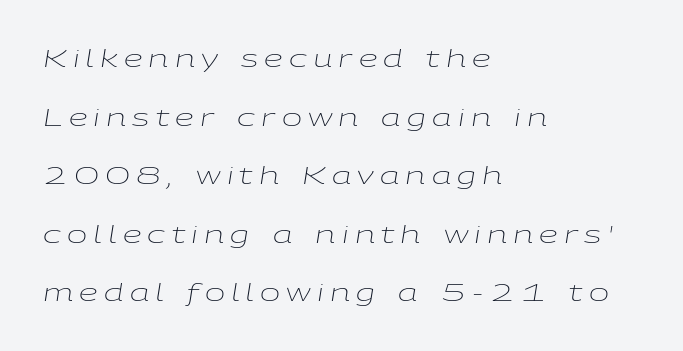
Q: Is the text bold? A: No.
Q: Is the text italic (slanted)? A: Yes, it leans right by about 9 degrees.
Q: Is the text underlined? A: No.
Q: How is the paragraph aligned? A: Left-aligned.
Q: Is the spacing between letters normal or unusually wide? A: Unusually wide.
Q: Is the spacing between lines tight, normal or loose? A: Loose.
